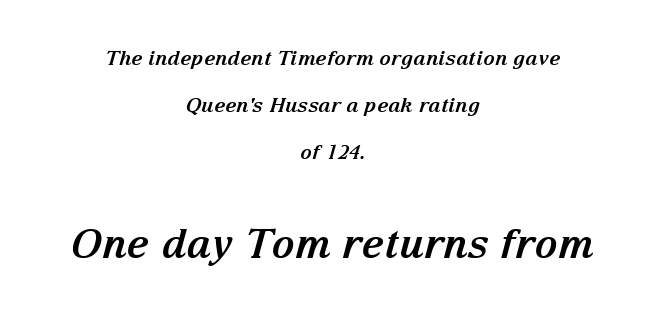
Larger block? The one below; the one above is distinctly smaller. An italicized treatment has been applied to the whole sample. These lines are centered, leaving both edges ragged. Letter spacing: default. Looks like regular typesetting: each glyph gets only the width it needs.
